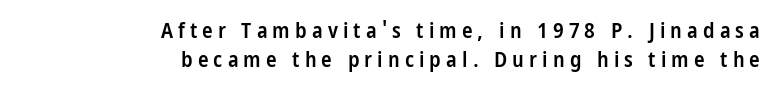
The image shows 22 px text type, upright; set right-aligned, normal line spacing (1.33x), unusually wide letter spacing (+0.23 em), not underlined.
